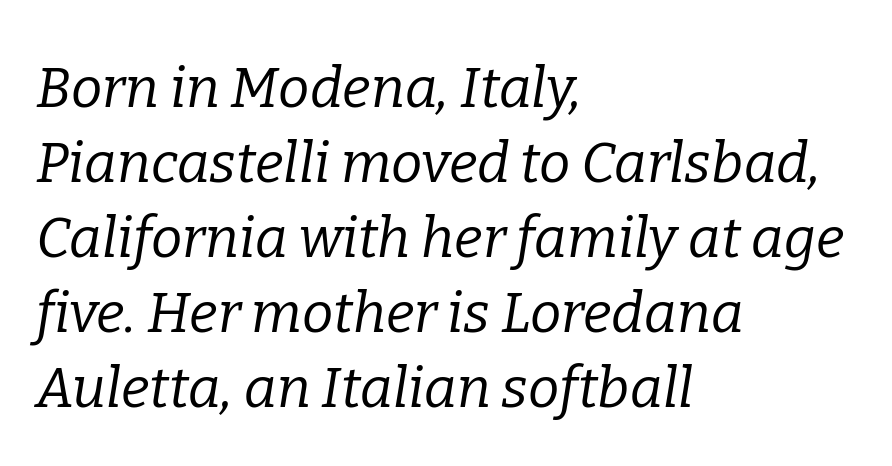
{"serif": "yes", "italic": "yes", "lean": "right", "slant_degrees": 9, "bold": "no", "weight": "regular", "width": "normal", "stroke_contrast": "low", "x_height": "medium", "monospaced": "no", "underline": "no", "align": "left", "line_spacing": "normal", "line_spacing_ratio": 1.34, "letter_spacing": "normal", "letter_spacing_em": 0.0, "glyph_px": 56}
